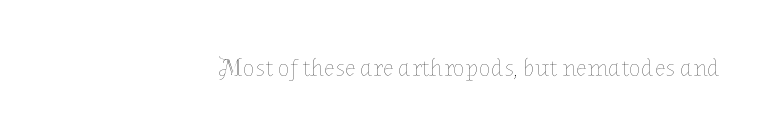
{"italic": "no", "bold": "no", "underline": "no", "letter_spacing": "normal", "letter_spacing_em": 0.0, "glyph_px": 25}
